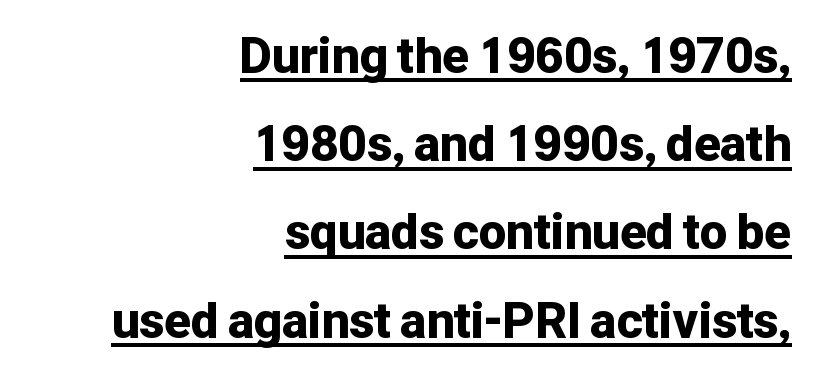
{"serif": "no", "italic": "no", "bold": "yes", "weight": "bold", "width": "normal", "stroke_contrast": "low", "x_height": "medium", "monospaced": "no", "underline": "yes", "align": "right", "line_spacing_ratio": 1.8, "letter_spacing": "normal", "letter_spacing_em": 0.0, "glyph_px": 49}
